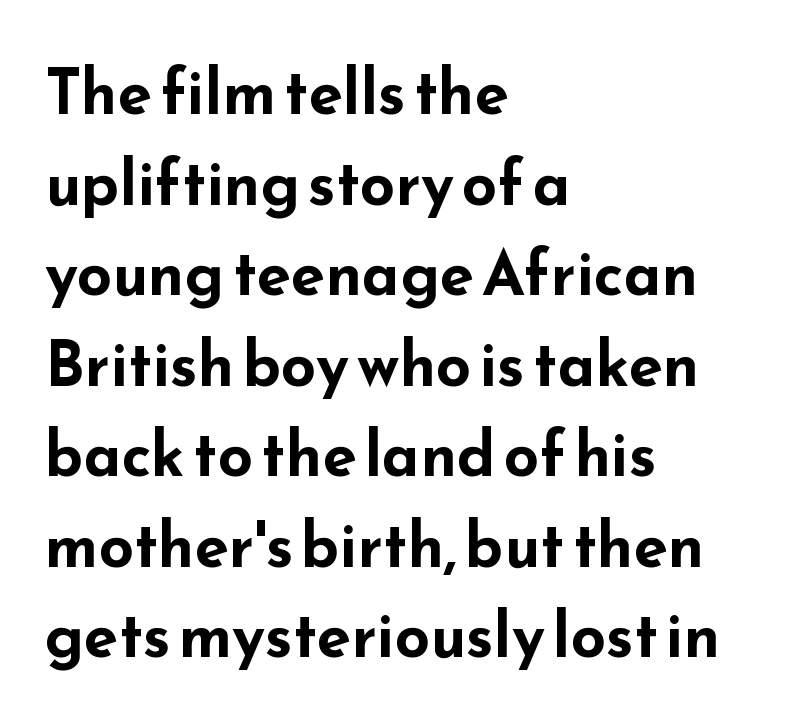
The image shows 62 px bold, wide sans-serif type, upright; set left-aligned, normal line spacing (1.46x), normal letter spacing, not underlined; low stroke contrast and a small x-height.
